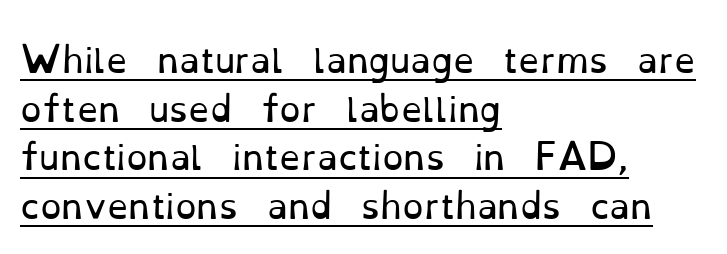
{"serif": "yes", "italic": "no", "bold": "no", "weight": "regular", "width": "normal", "stroke_contrast": "low", "x_height": "small", "monospaced": "no", "underline": "yes", "align": "left", "line_spacing": "normal", "line_spacing_ratio": 1.43, "letter_spacing": "normal", "letter_spacing_em": 0.0, "glyph_px": 34}
